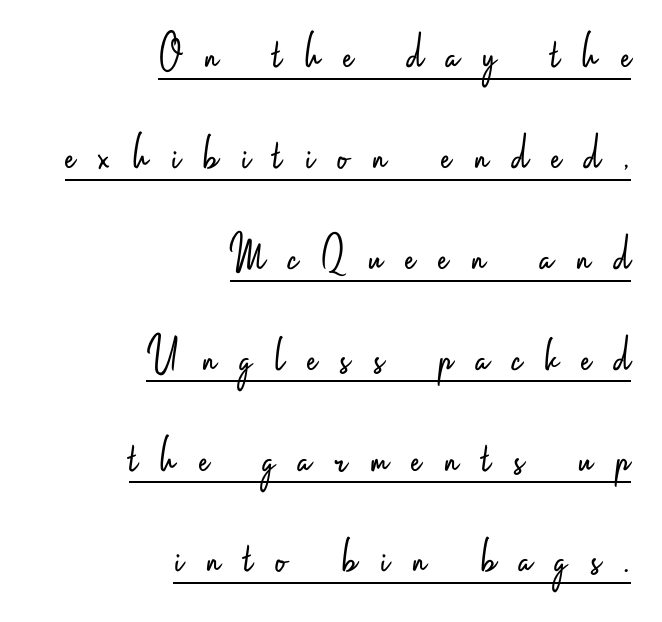
Q: Is the text bold? A: No.
Q: Is the text italic (slanted)? A: Yes.
Q: Is the typeface a serif or a sans-serif typeface? A: Sans-serif.
Q: Is the text underlined? A: Yes.
Q: How is the paragraph aligned? A: Right-aligned.
Q: Is the spacing between letters normal or unusually wide? A: Unusually wide.
Q: Is the spacing between lines tight, normal or loose? A: Loose.
Q: Width (condensed, normal, or wide)? A: Condensed.
Q: Stroke contrast? A: Low.
Q: x-height? A: Small.
Q: Monospaced? A: No.
